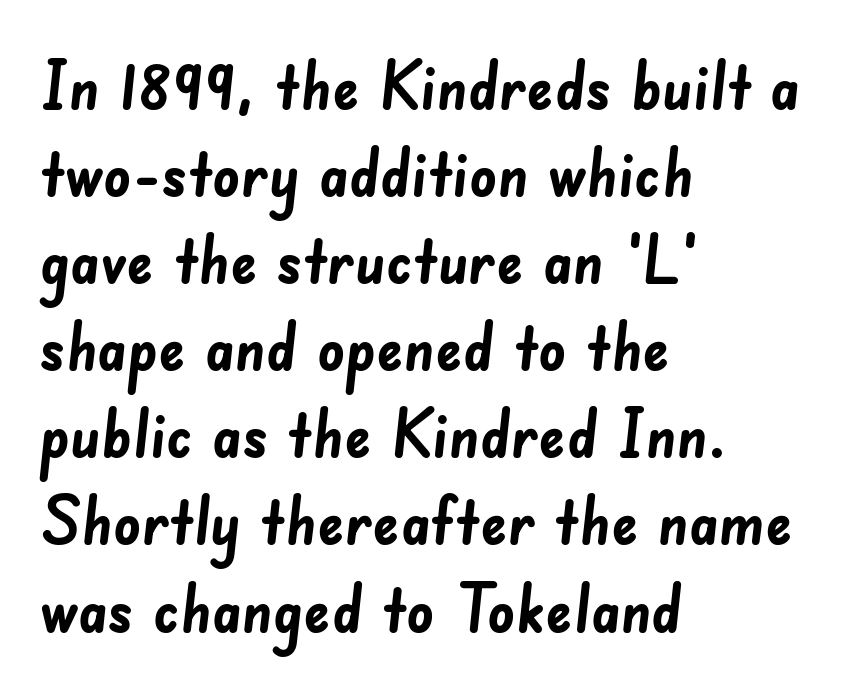
The designer went with a sans here, leaving each stem footless. No word sits above an underline. Think of a printed novel: that variable character pitch is what you see here. The typesetting leans heavy: a genuine bold. All the whitespace from short lines collects on the right.
